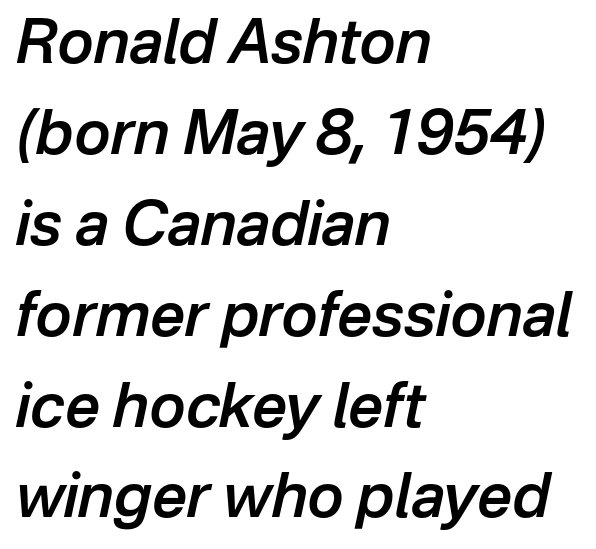
Q: Is the text bold? A: Semi-bold.
Q: Is the text italic (slanted)? A: Yes, it leans right by about 12 degrees.
Q: Is the text underlined? A: No.
Q: How is the paragraph aligned? A: Left-aligned.
Q: Is the spacing between letters normal or unusually wide? A: Normal.
Q: Is the spacing between lines tight, normal or loose? A: Normal.
Q: Width (condensed, normal, or wide)? A: Normal.
Q: Stroke contrast? A: Low.
Q: x-height? A: Medium.
Q: Monospaced? A: No.
